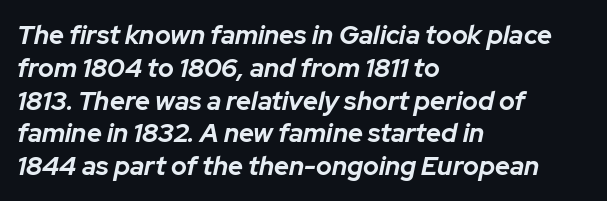
The image shows 26 px bold type, italic (leaning right); set left-aligned, normal line spacing (1.26x), normal letter spacing, not underlined.
